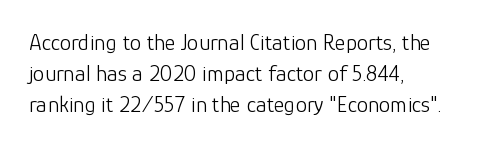
{"italic": "no", "bold": "no", "underline": "no", "align": "left", "line_spacing": "normal", "line_spacing_ratio": 1.34, "letter_spacing": "normal", "letter_spacing_em": 0.0, "glyph_px": 23}
